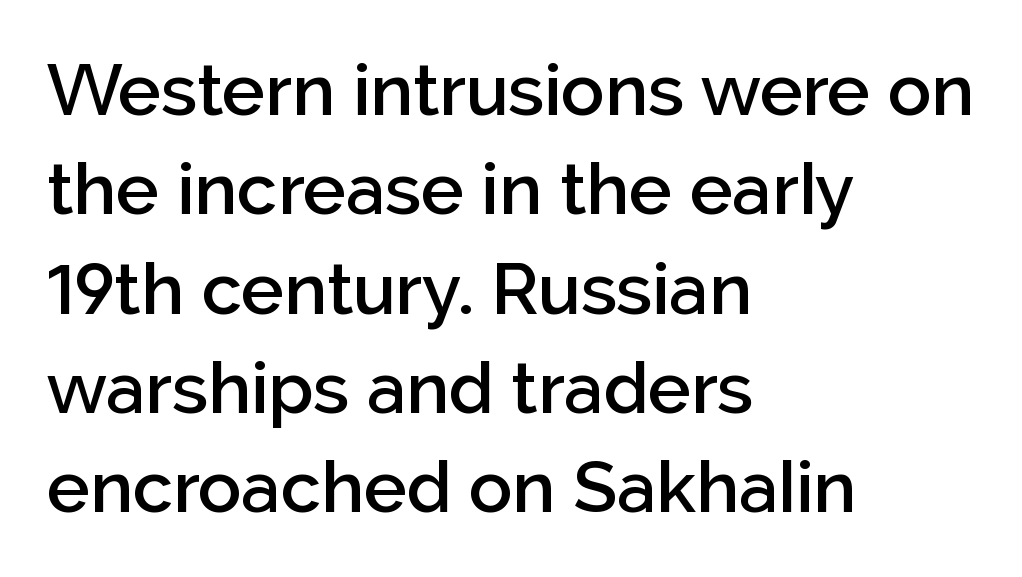
{"serif": "no", "italic": "no", "bold": "semi", "weight": "semibold", "width": "normal", "stroke_contrast": "low", "x_height": "medium", "monospaced": "no", "underline": "no", "align": "left", "line_spacing": "normal", "line_spacing_ratio": 1.38, "letter_spacing": "normal", "letter_spacing_em": 0.0, "glyph_px": 72}
